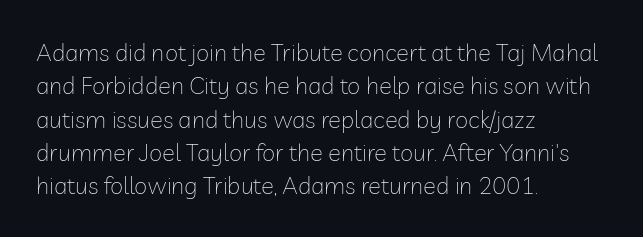
The letterforms sit at book weight or below. Posture: straight, roman, zero tilt. Tracking value appears to be zero — textbook default spacing. The passage shown stacks its lines at a standard gap. Is the block centered? No — it sits flush against the left margin. The foot of each line stays bare and open.
